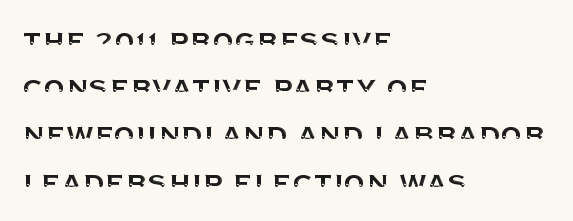
Q: Is the text italic (slanted)? A: No, it is upright.
Q: Is the typeface a serif or a sans-serif typeface? A: Sans-serif.
Q: Is the text underlined? A: No.
Q: How is the paragraph aligned? A: Left-aligned.
Q: Is the spacing between letters normal or unusually wide? A: Normal.
Q: Is the spacing between lines tight, normal or loose? A: Normal.
Q: Width (condensed, normal, or wide)? A: Normal.
Q: Stroke contrast? A: Medium.
Q: x-height? A: Large.
Q: Monospaced? A: No.
